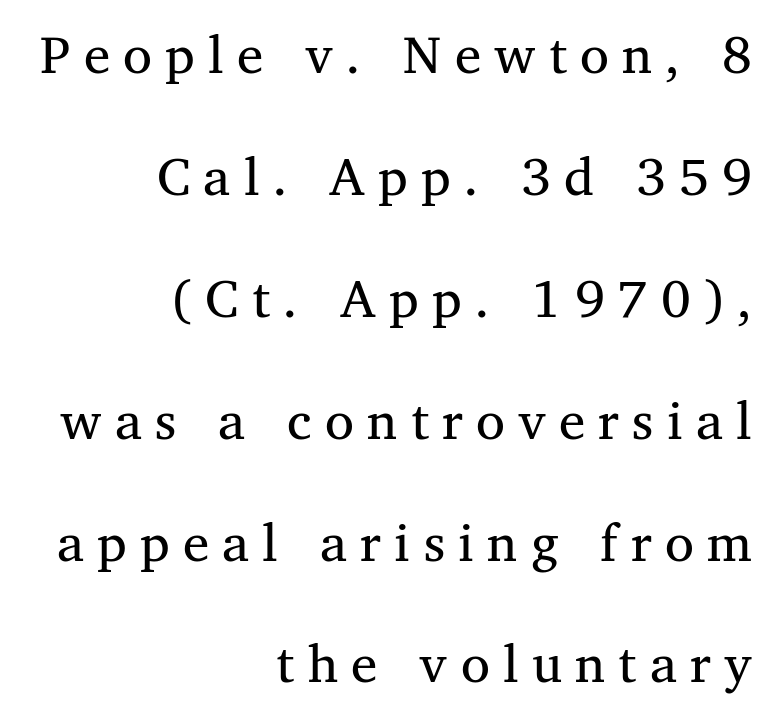
{"serif": "yes", "italic": "no", "bold": "no", "weight": "regular", "width": "normal", "stroke_contrast": "medium", "x_height": "medium", "monospaced": "no", "underline": "no", "align": "right", "line_spacing": "loose", "line_spacing_ratio": 2.3, "letter_spacing": "wide", "letter_spacing_em": 0.25, "glyph_px": 53}
